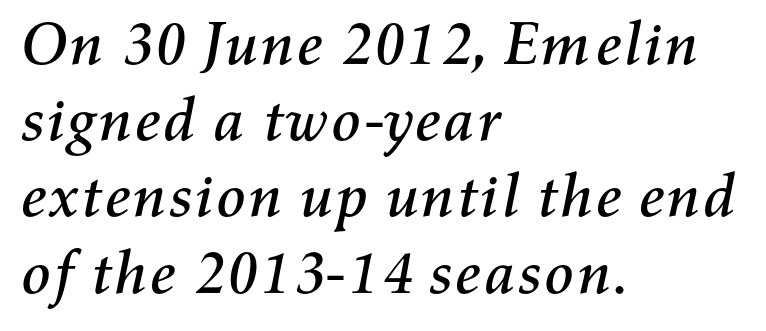
The image shows 61 px text type, italic (leaning right); set left-aligned, normal line spacing (1.25x), normal letter spacing, not underlined; medium stroke contrast and a medium x-height.
